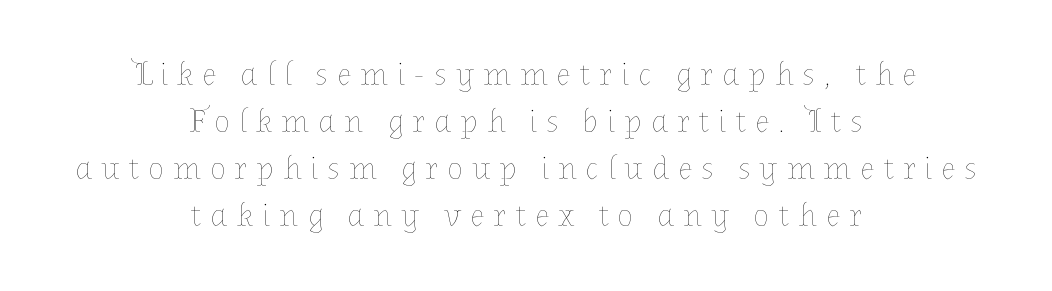
The image shows 33 px thin type, upright; set centered, normal line spacing (1.42x), unusually wide letter spacing (+0.27 em), not underlined; low stroke contrast and a medium x-height.
